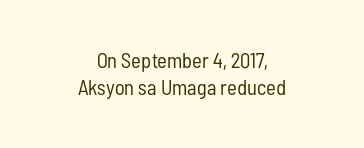
Designer's note — italics off, roman on. Horizontally, the lines are justified to the midpoint only. A typesetter would call this zero additional tracking. The space between consecutive lines is moderate.
